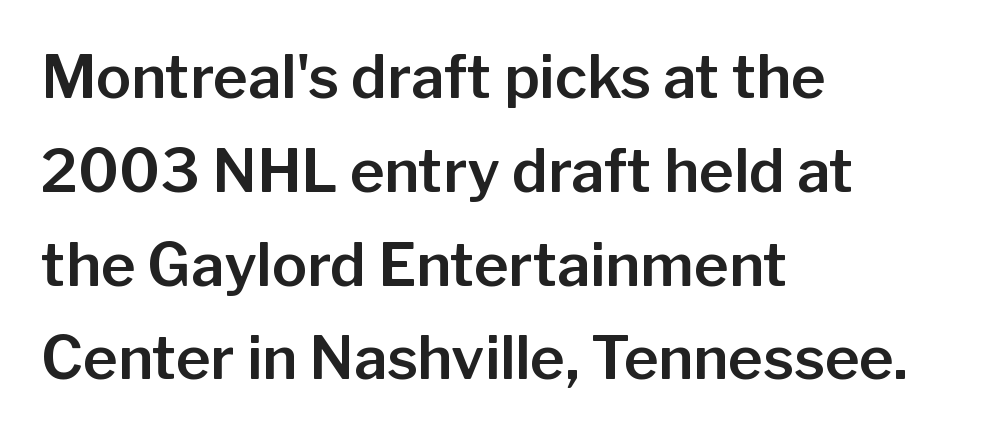
The image shows 59 px sans-serif type, upright; set left-aligned, normal line spacing (1.59x), normal letter spacing, not underlined; low stroke contrast and a medium x-height.
